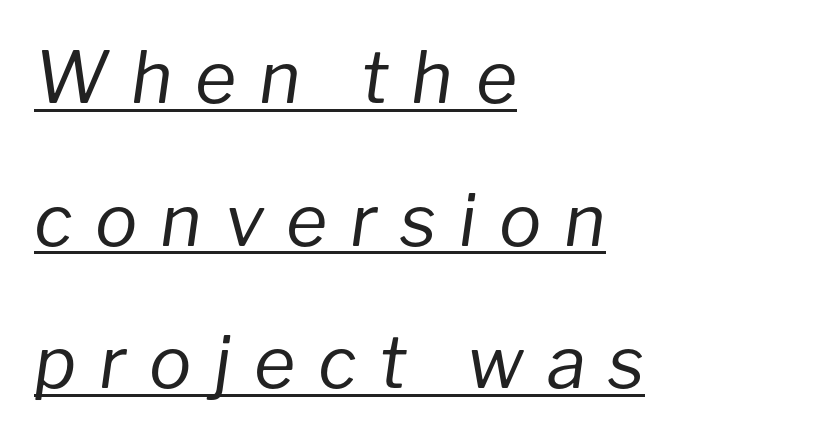
{"italic": "yes", "lean": "right", "slant_degrees": 8, "bold": "no", "weight": "regular", "width": "normal", "stroke_contrast": "low", "x_height": "medium", "monospaced": "no", "underline": "yes", "align": "left", "line_spacing": "loose", "line_spacing_ratio": 2.01, "letter_spacing": "wide", "letter_spacing_em": 0.32, "glyph_px": 71}
